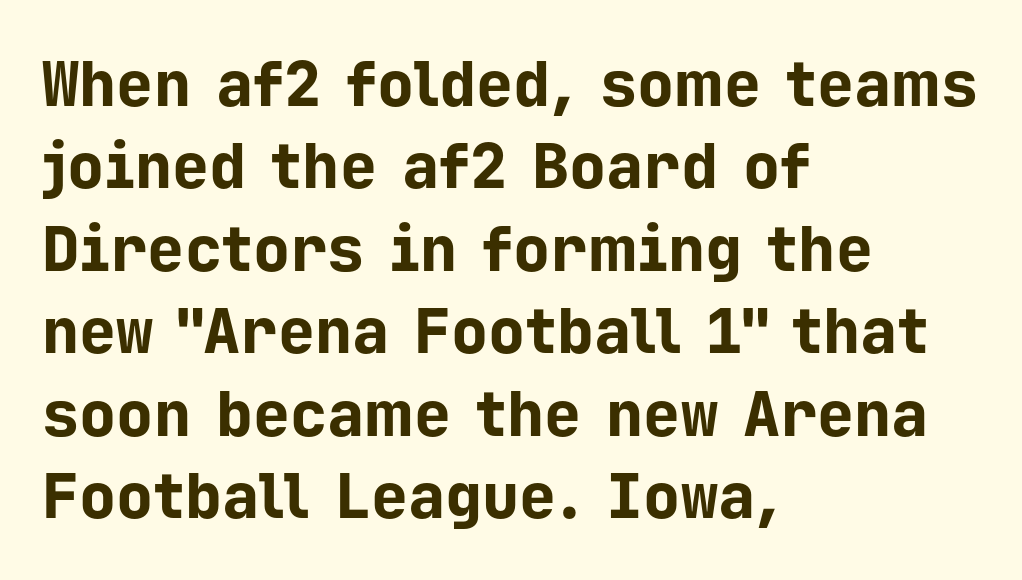
The image shows 62 px bold sans-serif type, upright, monospaced; set left-aligned, normal line spacing (1.33x), normal letter spacing, not underlined; low stroke contrast and a medium x-height.
